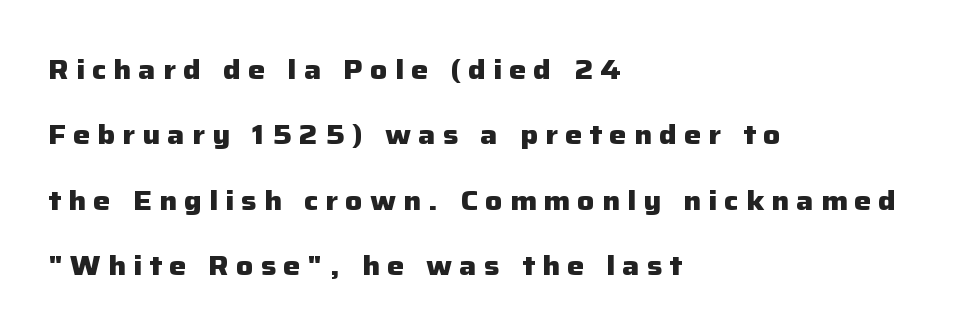
Loose tracking; the words dissolve into strings of separated letters. Airy leading. A dark, heavy texture on the line: the type is bold. The space beneath each line is pristine and unruled. It's the straight-up-and-down kind of type. Line beginnings align vertically; line endings do not.
